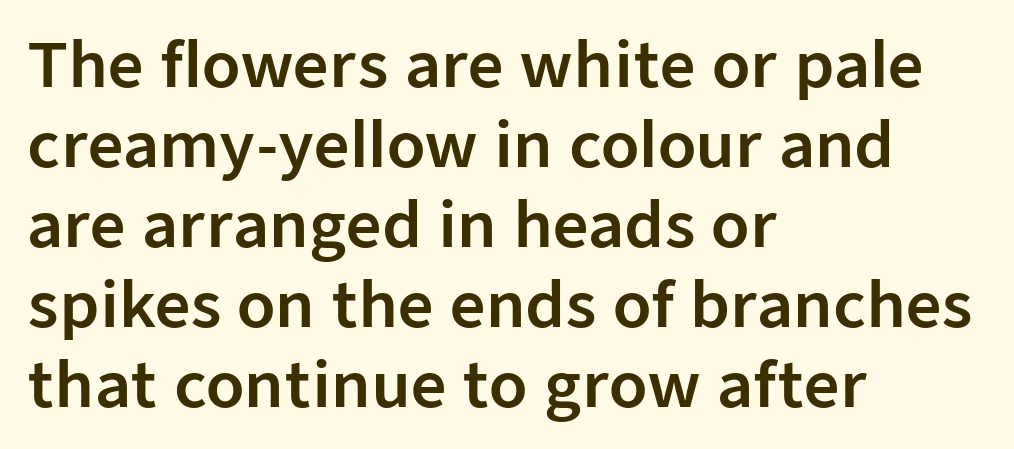
You could not count columns in this text — the font is proportionally spaced. Standard letterfit; no display-style spreading of the glyphs. Just letters on the line, the space beneath them empty. Reading down the block, your eye returns to a fixed left position each line.
